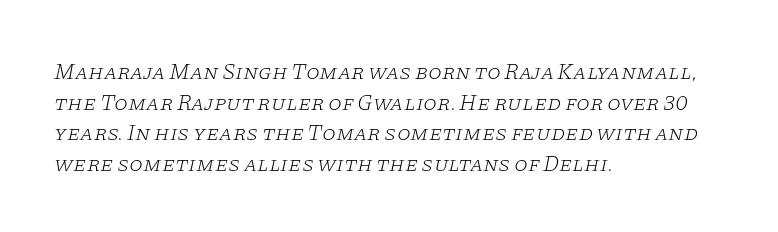
{"italic": "yes", "lean": "right", "slant_degrees": 11, "bold": "no", "underline": "no", "align": "left", "line_spacing": "normal", "line_spacing_ratio": 1.39, "letter_spacing": "normal", "letter_spacing_em": 0.0, "glyph_px": 22}
